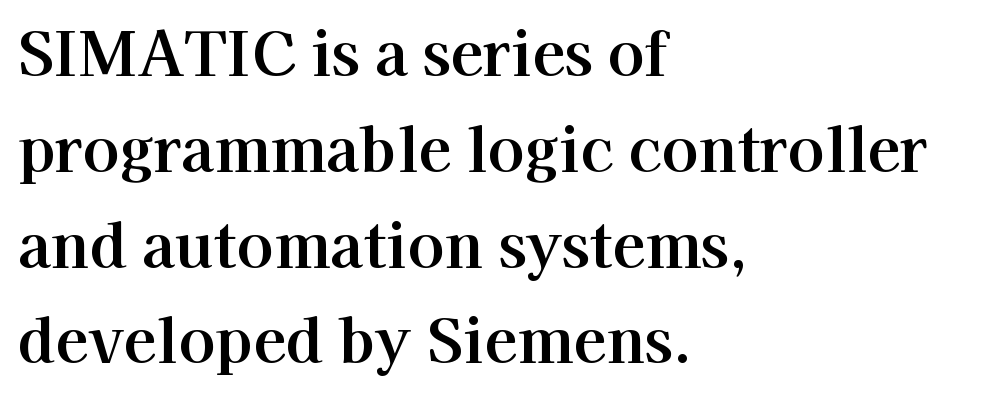
Proportional: the letters do not fall into vertical columns. A clean baseline with only descenders dipping below it. Examine the stroke ends and you'll spot serifs. Compared with typical body copy, the letter spacing here is the same.
